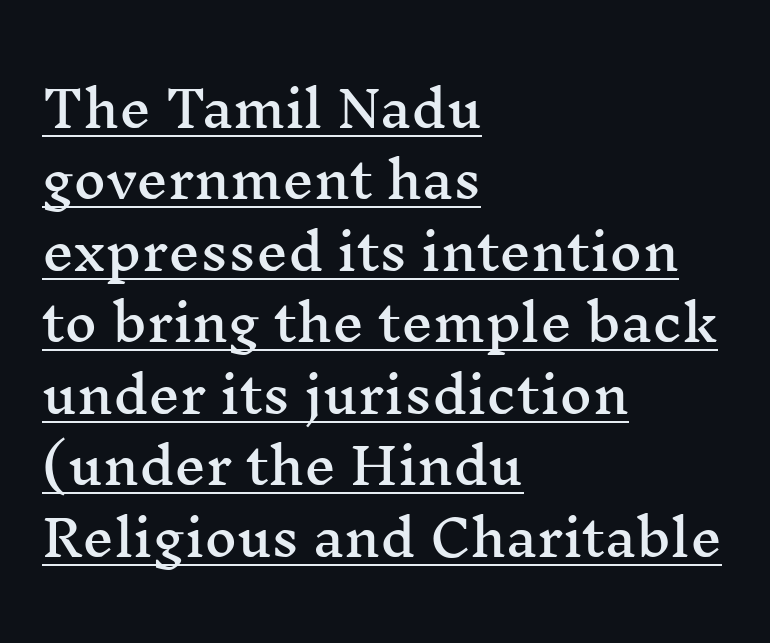
The image shows 50 px wide serif type, upright; set left-aligned, normal line spacing (1.43x), normal letter spacing, underlined; medium stroke contrast and a medium x-height.
